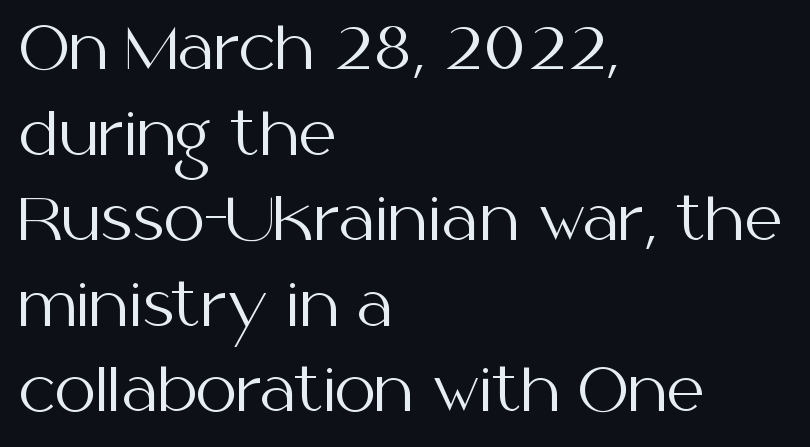
Visually the block forms a straight wall on the left and a jagged coastline on the right. Summary of vertical rhythm: regular, with standard interline spacing. The face used here is proportionally spaced, like ordinary book or web type. There is no visible air inserted between adjacent glyphs. Quick note: not italic, upright. Underline: absent.
